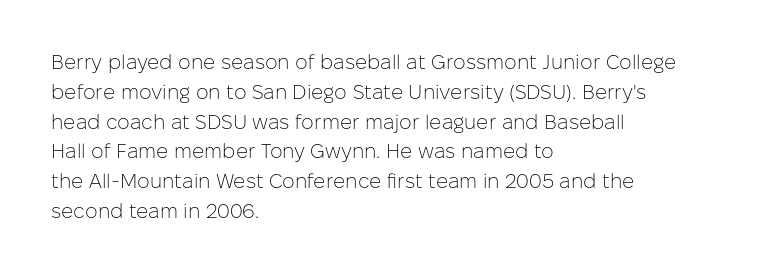
Rule under the text: the space is simply empty. Upright lettering throughout. This rendering leaves character spacing at its baseline value. If you drew a ruler down the left edge, every line would touch it. Is there much room between lines? A standard amount, neither cramped nor airy. This reads as an unemphasized weight, regular at the heaviest.
